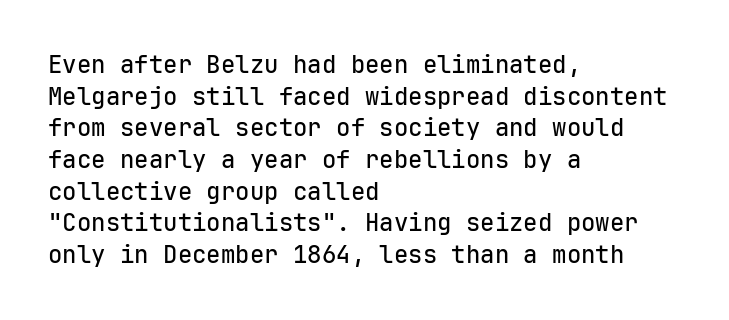
The image shows 24 px text type, upright; set left-aligned, normal line spacing (1.32x), normal letter spacing, not underlined.
